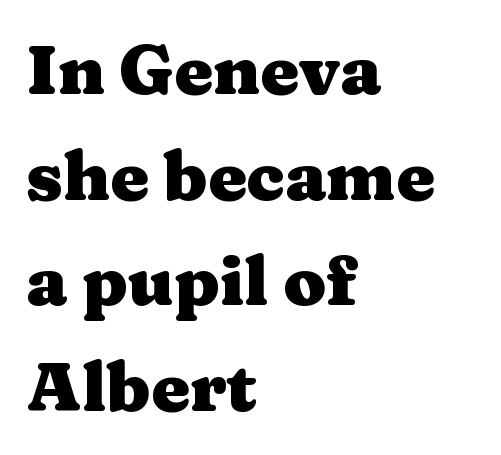
The rag falls on the right side of this text block. The letters stand upright; this is a roman face. The block of text has a typical density, with ordinary space between rows. This sample has the flowing, uneven cadence of proportional lettering. What stands out about the letter spacing? Nothing — it is the standard amount. The text was rendered using a seriffed face with decorative stroke endings.
